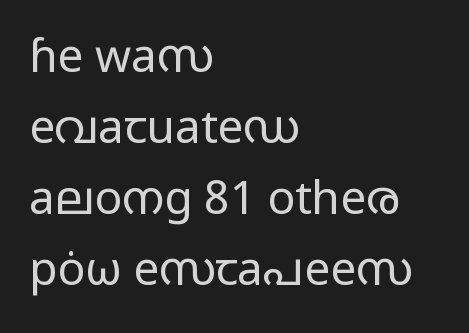
The image shows 46 px regular-weight, wide sans-serif type, upright; set left-aligned, normal line spacing (1.54x), normal letter spacing, not underlined; low stroke contrast and a medium x-height.
